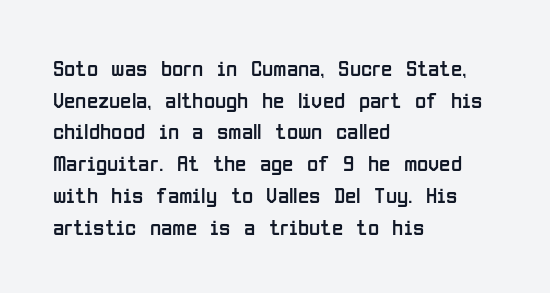
{"italic": "no", "bold": "no", "underline": "no", "align": "left", "line_spacing": "normal", "line_spacing_ratio": 1.38, "letter_spacing": "normal", "letter_spacing_em": 0.0, "glyph_px": 23}
